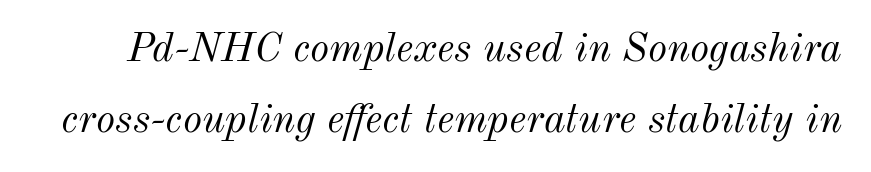
Would a proofreader flag this as italicized? Yes. Each stroke keeps to a modest, everyday thickness or less. The face used here is proportionally spaced, like ordinary book or web type. Descenders are the only things crossing below the line. Here the glyphs are tracked normally, forming tight word shapes.
